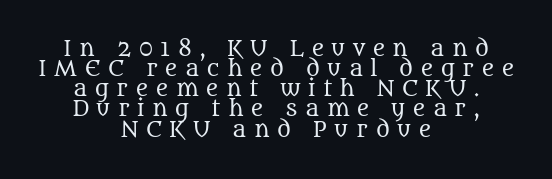
The image shows 21 px text type, upright; set centered, tight line spacing (0.96x), unusually wide letter spacing (+0.36 em), not underlined.
